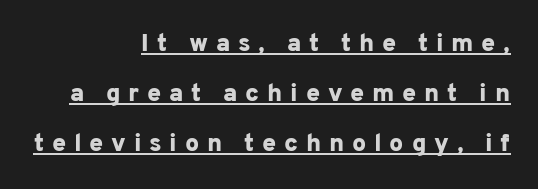
Q: Is the text bold? A: Yes.
Q: Is the text italic (slanted)? A: No, it is upright.
Q: Is the text underlined? A: Yes.
Q: How is the paragraph aligned? A: Right-aligned.
Q: Is the spacing between letters normal or unusually wide? A: Unusually wide.
Q: Is the spacing between lines tight, normal or loose? A: Loose.
